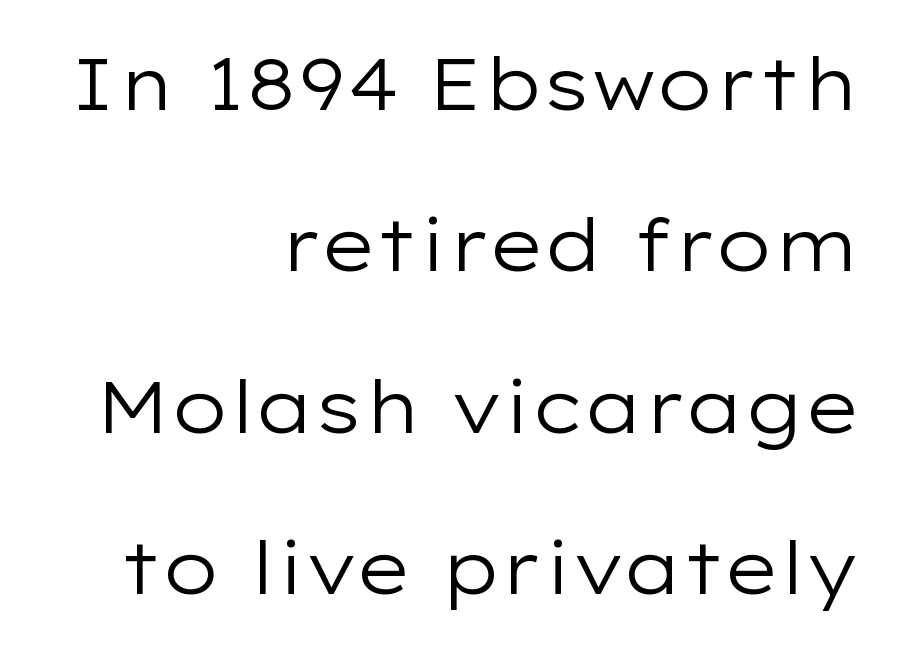
The image shows 73 px regular-weight, wide sans-serif type, upright; set right-aligned, loose line spacing (2.21x), normal letter spacing, not underlined; low stroke contrast and a medium x-height.
